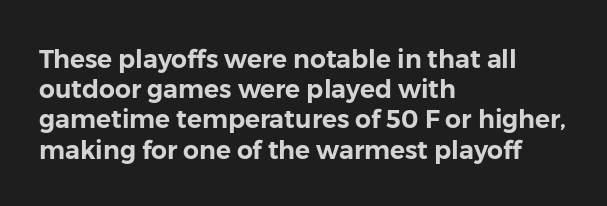
{"italic": "no", "underline": "no", "align": "left", "line_spacing_ratio": 1.21, "letter_spacing": "normal", "letter_spacing_em": 0.0, "glyph_px": 25}
